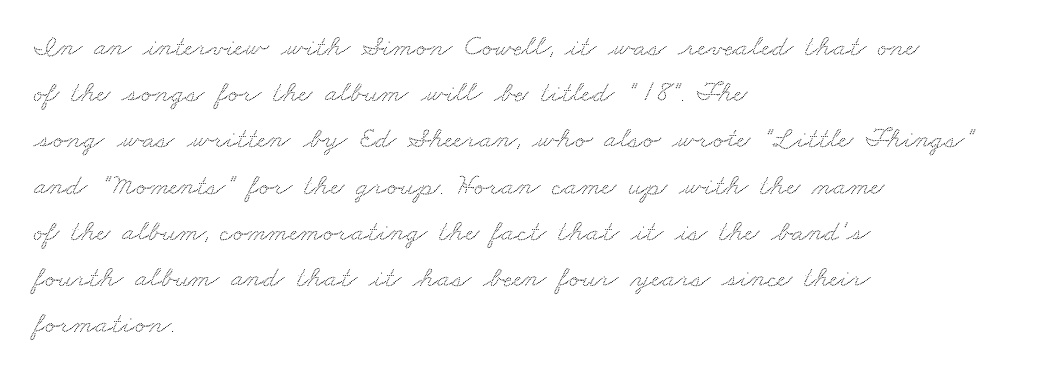
The gap between lines stays unmarked. Does extra space separate the letters? No, they use regular spacing. The rows are spaced the way most documents space them. The lines in this sample share a left origin and differ only in where they stop.
